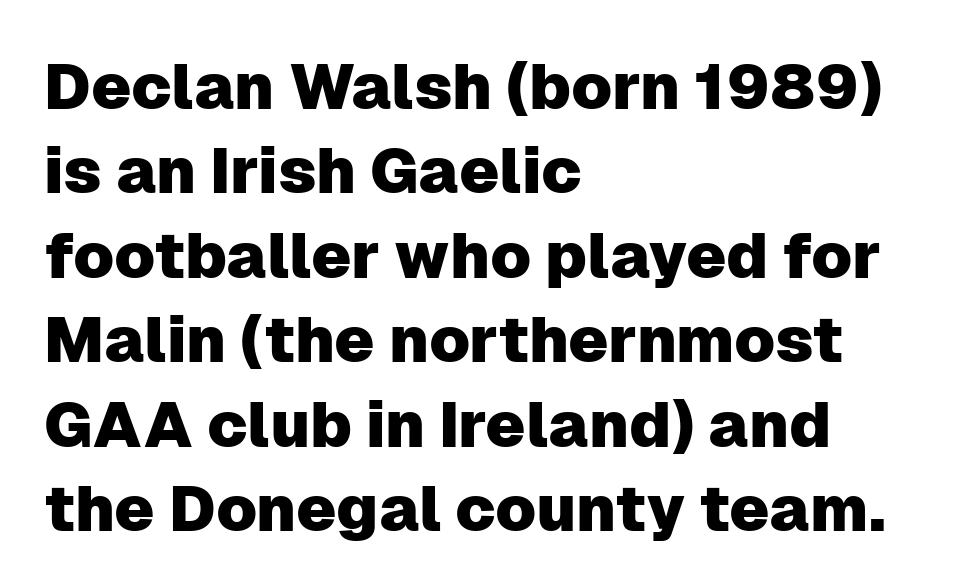
The image shows 64 px sans-serif type, upright; set left-aligned, normal line spacing (1.32x), normal letter spacing, not underlined; low stroke contrast and a medium x-height.
